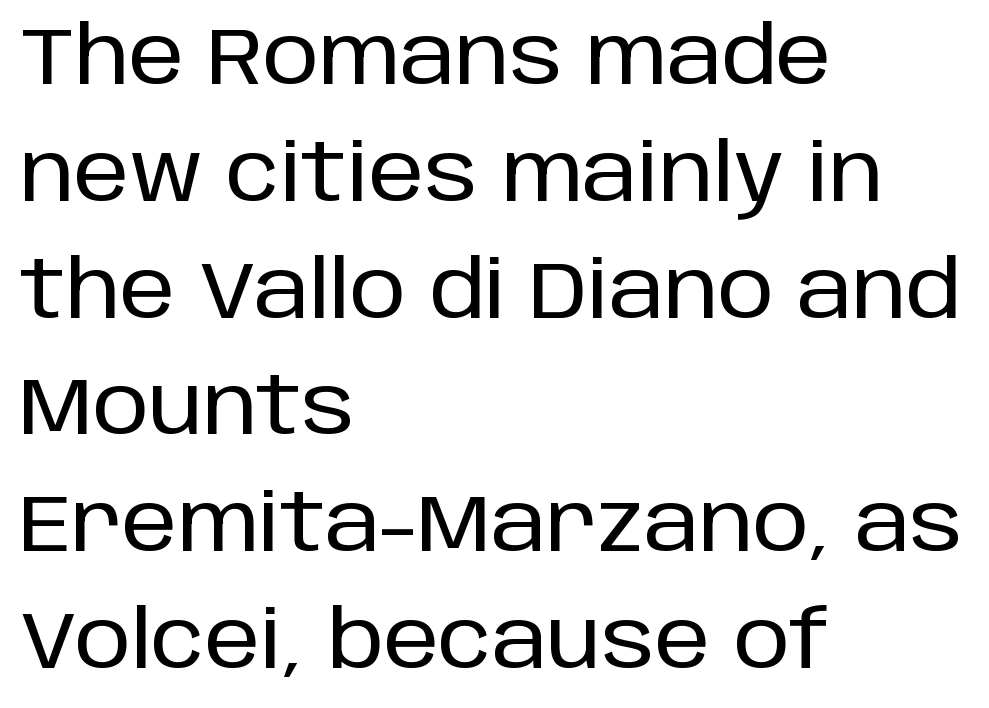
Q: Is the text italic (slanted)? A: No, it is upright.
Q: Is the typeface a serif or a sans-serif typeface? A: Sans-serif.
Q: Is the text underlined? A: No.
Q: How is the paragraph aligned? A: Left-aligned.
Q: Is the spacing between letters normal or unusually wide? A: Normal.
Q: Is the spacing between lines tight, normal or loose? A: Normal.
Q: Width (condensed, normal, or wide)? A: Normal.
Q: Stroke contrast? A: Low.
Q: x-height? A: Large.
Q: Monospaced? A: No.
